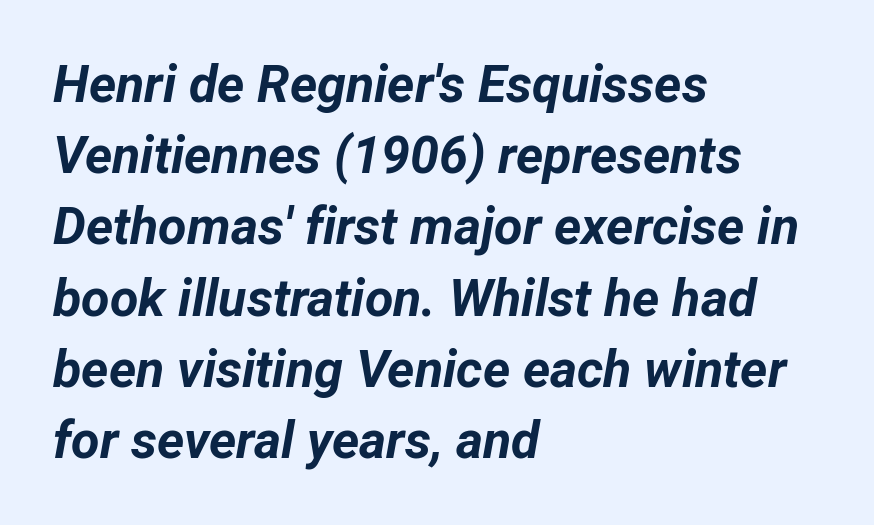
What stands out about the letter spacing? Nothing — it is the standard amount. Heft: maximum for text — a bold. Baseline-to-baseline distance is the conventional proportion of letter height. Spacing verdict: proportional, widths tailored to each character. The strip under each line holds only bare page.
